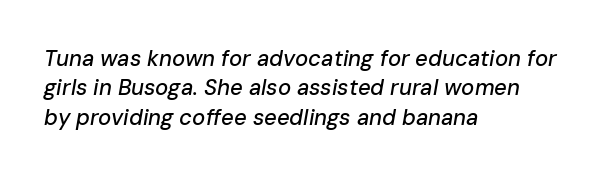
{"italic": "yes", "lean": "right", "slant_degrees": 10, "underline": "no", "align": "left", "line_spacing": "normal", "line_spacing_ratio": 1.34, "letter_spacing": "normal", "letter_spacing_em": 0.0, "glyph_px": 22}
